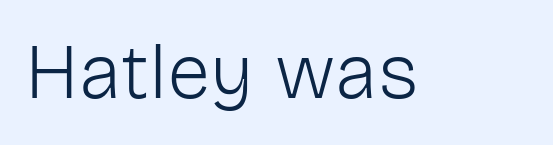
{"serif": "no", "italic": "no", "bold": "no", "weight": "light", "width": "normal", "stroke_contrast": "low", "x_height": "medium", "monospaced": "no", "underline": "no", "letter_spacing": "normal", "letter_spacing_em": 0.0, "glyph_px": 78}
